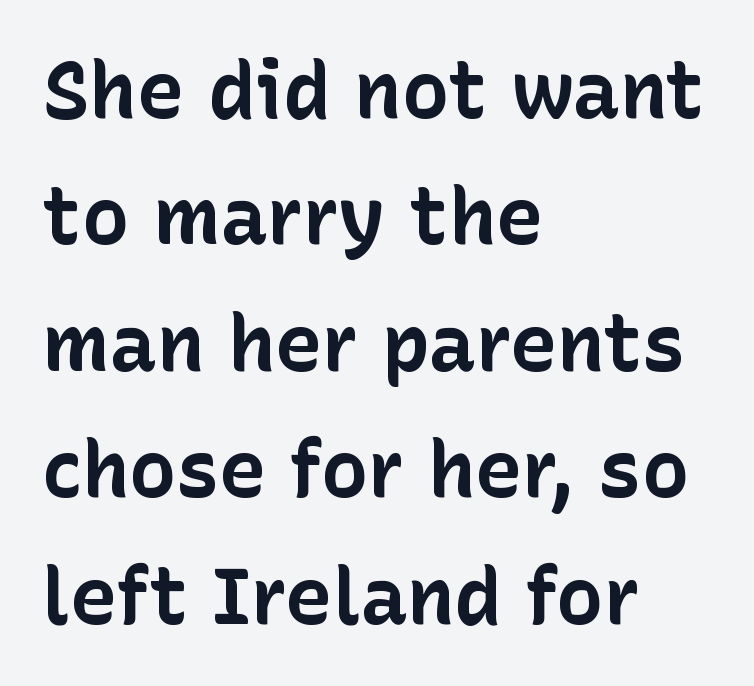
Unlike a traditional serif, this face leaves its strokes unadorned. Ordinary non-slanted type is in use. The ragged edge is on the right, which tells us the setting is flush left. The passage shown is not underscored anywhere. Horizontal bands of white between lines are of average thickness.
